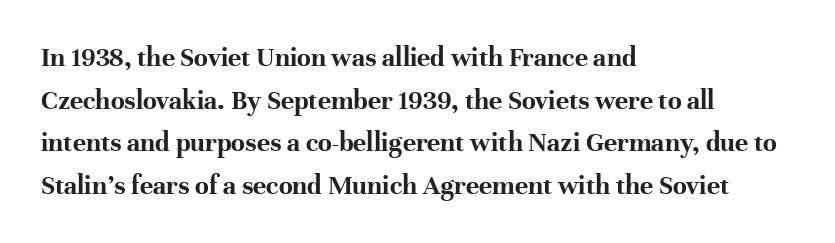
The image shows 28 px bold serif type, upright; set left-aligned, normal line spacing (1.52x), normal letter spacing, not underlined; high stroke contrast and a medium x-height.
